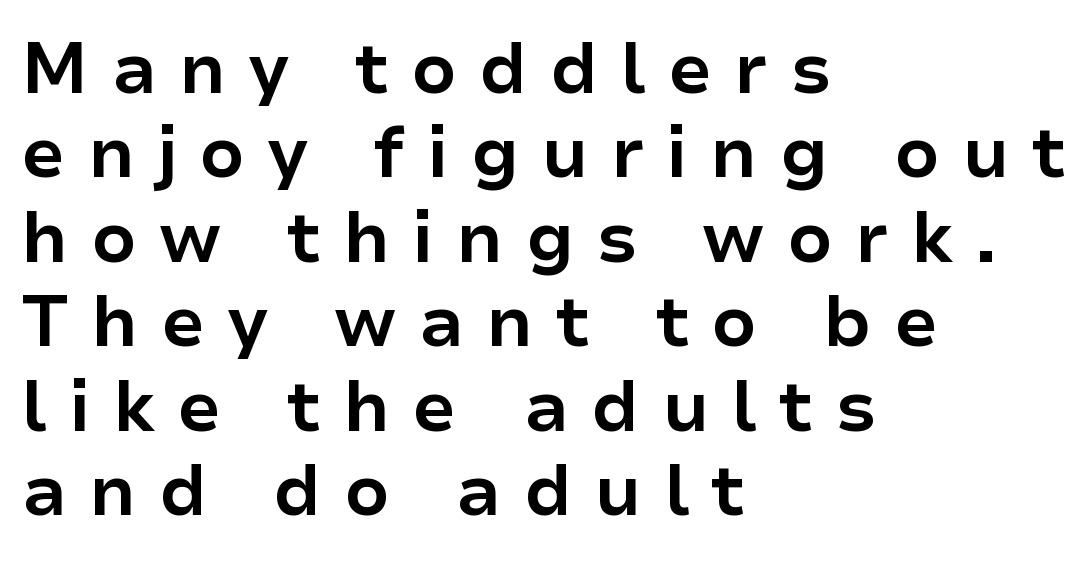
Q: Is the text bold? A: Yes.
Q: Is the text italic (slanted)? A: No, it is upright.
Q: Is the typeface a serif or a sans-serif typeface? A: Sans-serif.
Q: Is the text underlined? A: No.
Q: How is the paragraph aligned? A: Left-aligned.
Q: Is the spacing between letters normal or unusually wide? A: Unusually wide.
Q: Width (condensed, normal, or wide)? A: Normal.
Q: Stroke contrast? A: Low.
Q: x-height? A: Medium.
Q: Monospaced? A: No.
